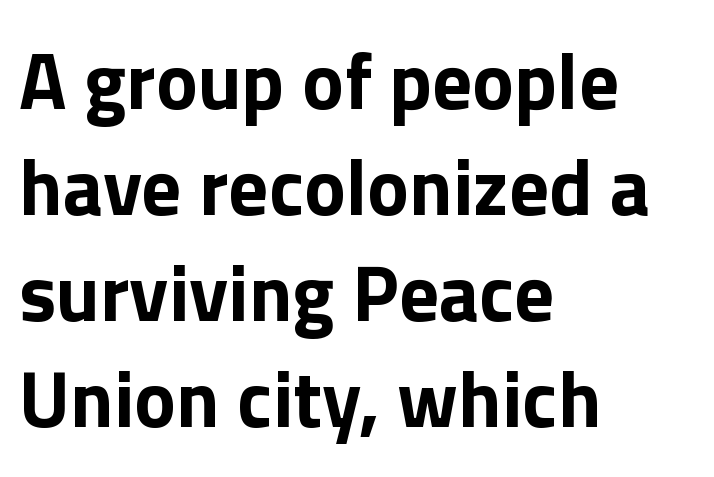
The image shows 79 px bold sans-serif type, upright; set left-aligned, normal line spacing (1.34x), normal letter spacing, not underlined; a medium x-height.
